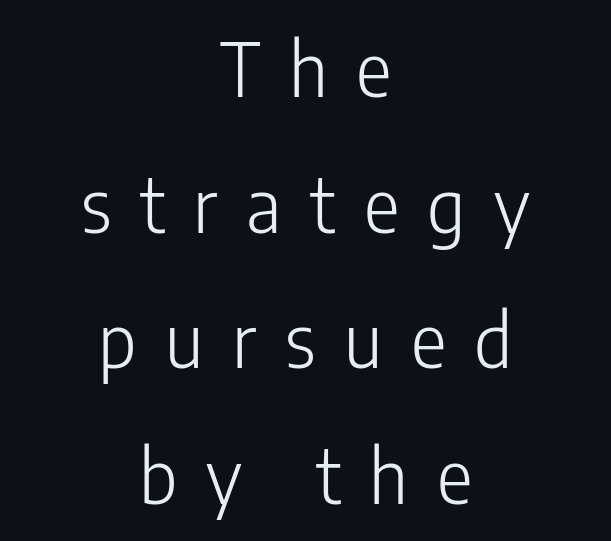
{"serif": "no", "italic": "no", "bold": "no", "weight": "light", "width": "condensed", "stroke_contrast": "low", "x_height": "medium", "monospaced": "no", "underline": "no", "align": "center", "line_spacing_ratio": 1.81, "letter_spacing": "wide", "letter_spacing_em": 0.38, "glyph_px": 75}
